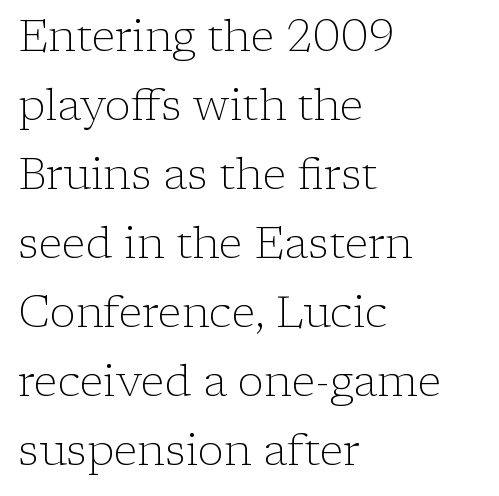
{"serif": "yes", "italic": "no", "bold": "no", "weight": "light", "width": "normal", "stroke_contrast": "low", "x_height": "medium", "monospaced": "no", "underline": "no", "align": "left", "line_spacing": "normal", "line_spacing_ratio": 1.57, "letter_spacing": "normal", "letter_spacing_em": 0.0, "glyph_px": 44}
